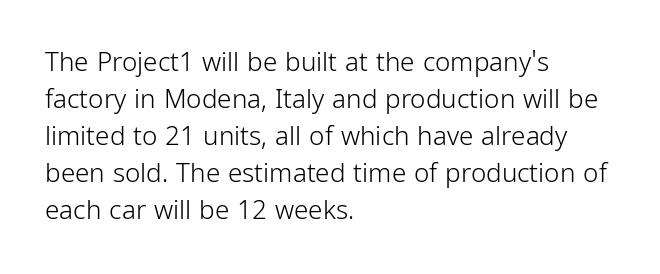
The image shows 26 px text type, upright; set left-aligned, normal line spacing (1.42x), normal letter spacing, not underlined.
